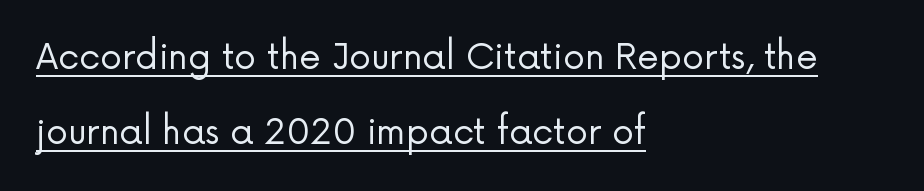
No letter is thick-stroked: the sample isn't bold. Is this a fixed-width face? No — the glyphs have proportional, varying widths. Ordinary non-slanted type is in use. One glance says open: line gaps are wider than usual.
